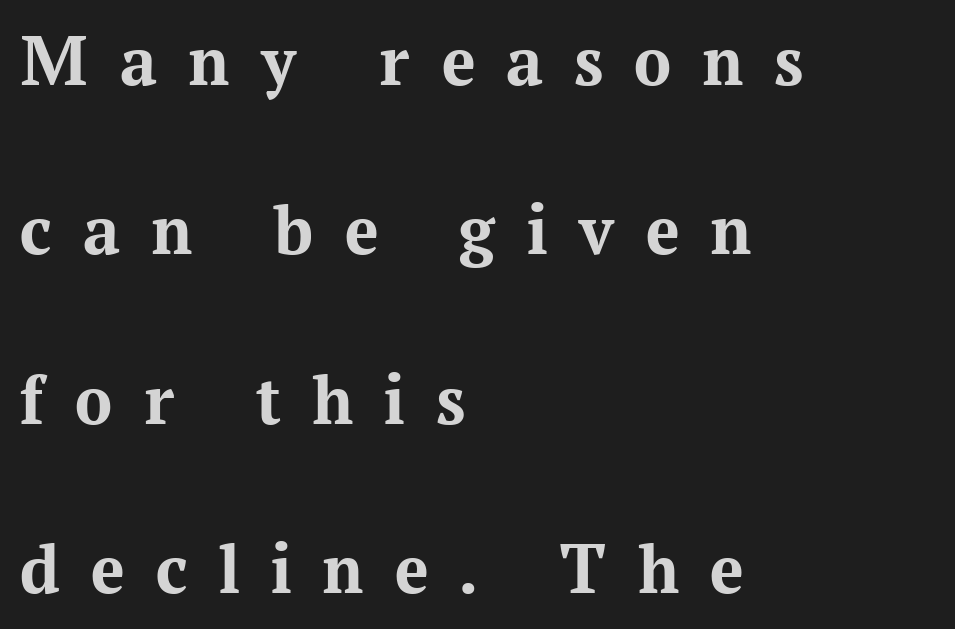
The characters display serif detailing at their extremities. The letters advance in unequal steps, a hallmark of proportional type. Just letters on the line, the space beneath them empty. Chunky letters — that's bold for sure.
